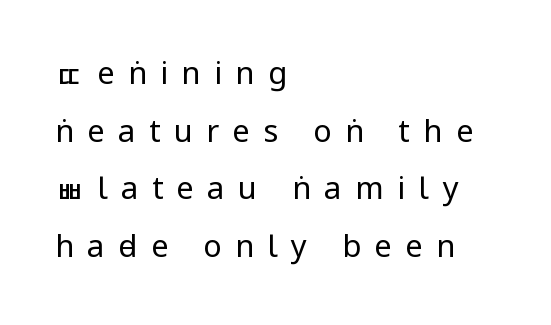
The image shows 31 px regular-weight, condensed sans-serif type, upright; set left-aligned, line spacing 1.86x, unusually wide letter spacing (+0.43 em), not underlined; low stroke contrast.
